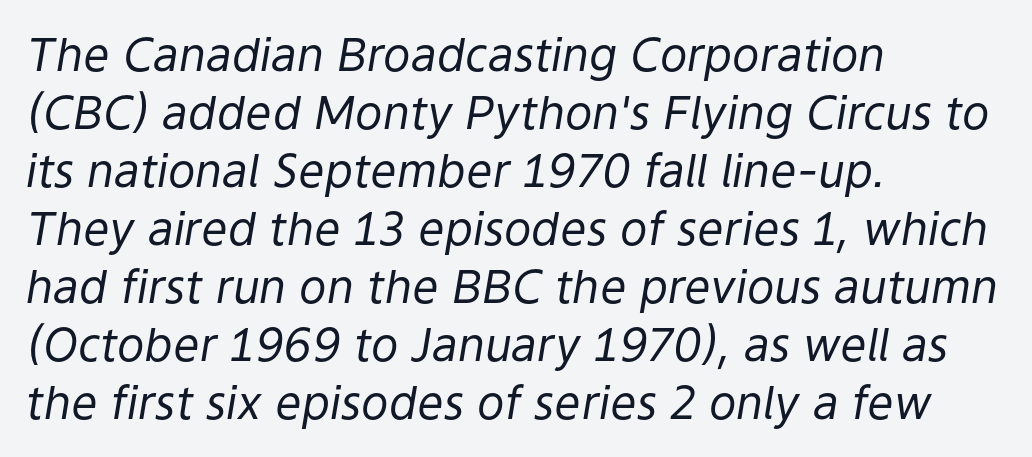
The image shows 46 px regular-weight type, italic (leaning right); set left-aligned, normal line spacing (1.26x), normal letter spacing, not underlined; low stroke contrast and a medium x-height.
